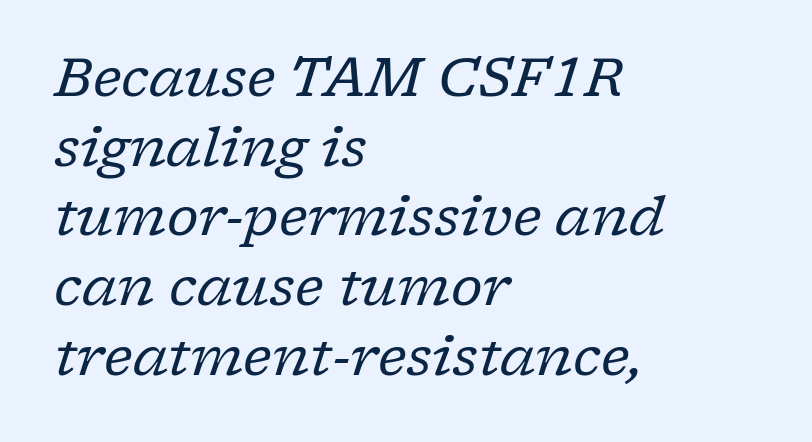
{"serif": "yes", "italic": "yes", "lean": "right", "slant_degrees": 17, "bold": "no", "weight": "regular", "width": "normal", "stroke_contrast": "low", "x_height": "medium", "monospaced": "no", "underline": "no", "align": "left", "line_spacing": "normal", "line_spacing_ratio": 1.29, "letter_spacing": "normal", "letter_spacing_em": 0.0, "glyph_px": 54}
